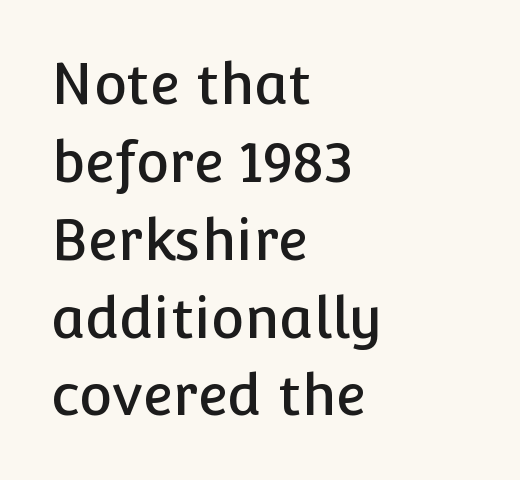
{"serif": "no", "italic": "no", "width": "normal", "stroke_contrast": "low", "x_height": "medium", "monospaced": "no", "underline": "no", "align": "left", "line_spacing": "normal", "line_spacing_ratio": 1.39, "letter_spacing": "normal", "letter_spacing_em": 0.0, "glyph_px": 56}
